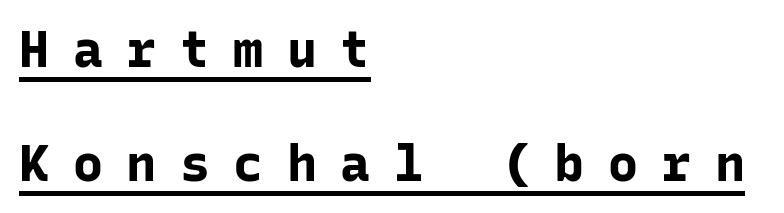
In CSS terms this would be text-align: left. The face used here is a sans, in the tradition of grotesques and geometrics. Glyph-to-glyph distance is far greater than everyday printed text. You could count columns in this text — the font is strictly monospaced. Line spacing here is loose. The specimen reads as upright at a glance.
